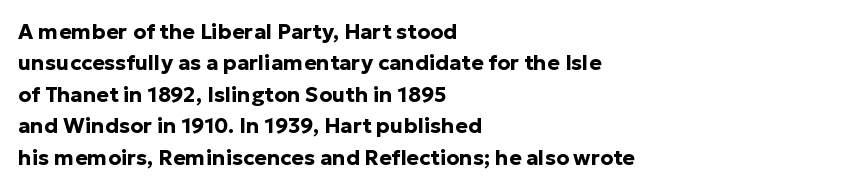
Set as a true bold cut, around the 700 mark. You can tell it's not italic because the verticals are truly vertical. Horizontally, the lines are justified to the leading edge only. Evenly set lines give the paragraph a standard silhouette. Just letters on the line, the space beneath them empty. Compared with typical body copy, the letter spacing here is the same.
